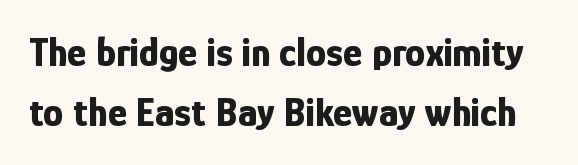
The letters advance in unequal steps, a hallmark of proportional type. Glyph-to-glyph distance matches everyday printed text. Line spacing here is normal. A sans-serif font was chosen for this passage. Bold? Absolutely — the strokes are thick and heavy. Clear beneath every line of the passage.
